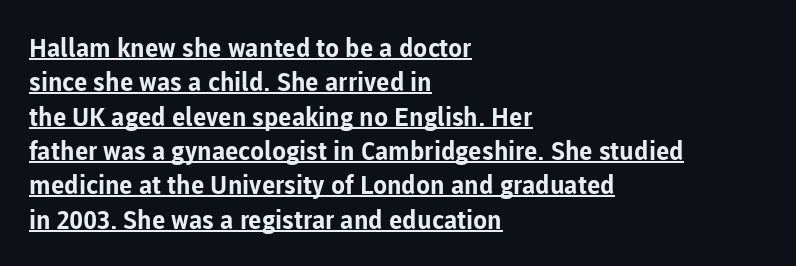
The image shows 26 px bold type, upright; set left-aligned, normal line spacing (1.32x), normal letter spacing, underlined.
